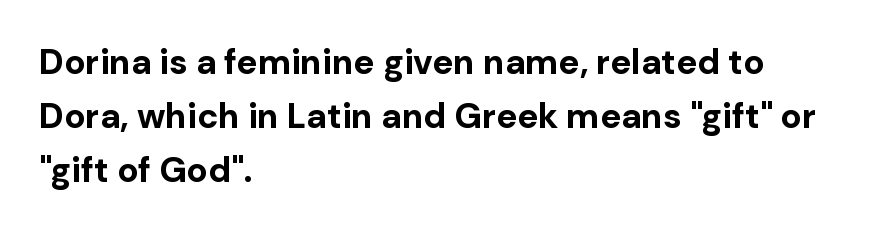
The image shows 35 px bold sans-serif type, upright; set left-aligned, normal line spacing (1.54x), normal letter spacing, not underlined; low stroke contrast and a medium x-height.
